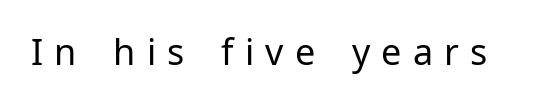
{"serif": "no", "italic": "no", "bold": "no", "weight": "regular", "width": "normal", "stroke_contrast": "low", "x_height": "medium", "monospaced": "no", "underline": "no", "letter_spacing": "wide", "letter_spacing_em": 0.31, "glyph_px": 36}
